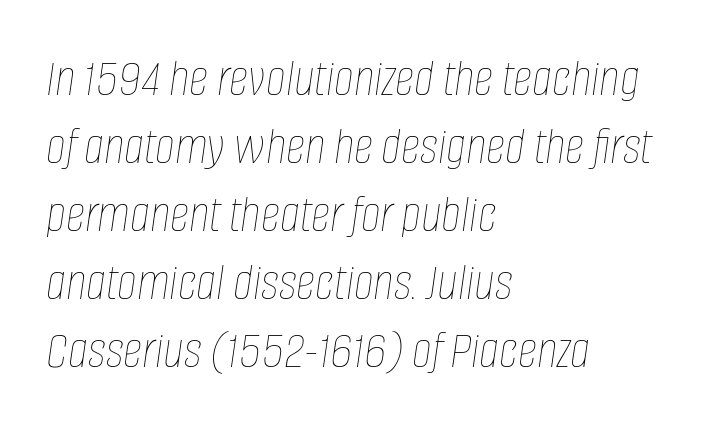
{"italic": "yes", "lean": "right", "slant_degrees": 8, "bold": "no", "weight": "thin", "width": "condensed", "stroke_contrast": "low", "x_height": "large", "monospaced": "no", "underline": "no", "align": "left", "line_spacing": "normal", "line_spacing_ratio": 1.26, "letter_spacing": "normal", "letter_spacing_em": 0.0, "glyph_px": 54}
